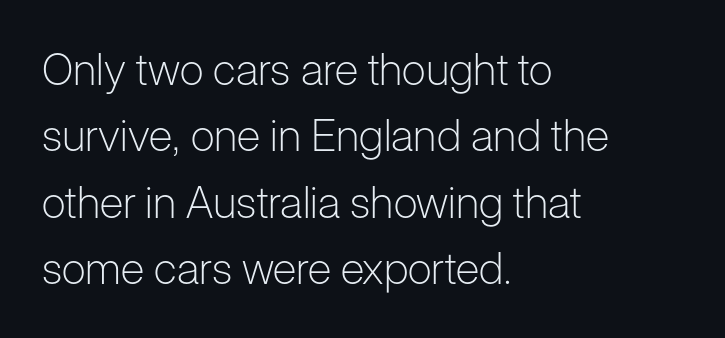
The image shows 44 px light sans-serif type, upright; set left-aligned, normal line spacing (1.51x), normal letter spacing, not underlined; low stroke contrast and a medium x-height.
